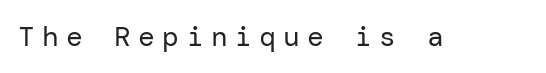
The image shows 28 px regular-weight sans-serif type, upright; set unusually wide letter spacing (+0.26 em), not underlined; low stroke contrast and a medium x-height.
